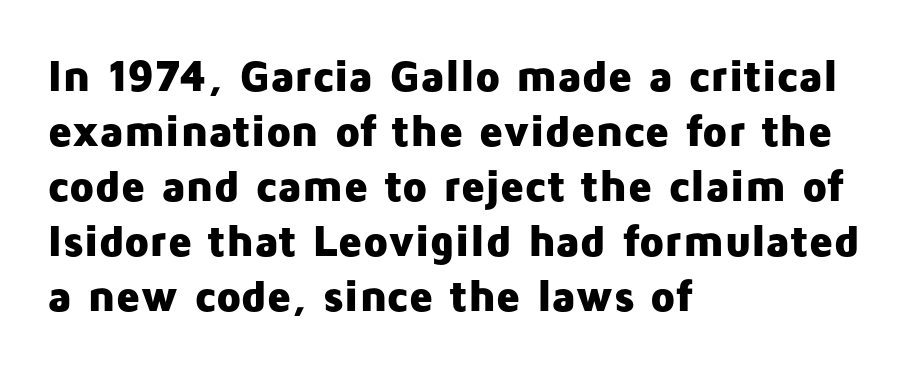
Q: Is the text bold? A: Yes.
Q: Is the text italic (slanted)? A: No, it is upright.
Q: Is the typeface a serif or a sans-serif typeface? A: Sans-serif.
Q: Is the text underlined? A: No.
Q: How is the paragraph aligned? A: Left-aligned.
Q: Is the spacing between letters normal or unusually wide? A: Normal.
Q: Width (condensed, normal, or wide)? A: Normal.
Q: Stroke contrast? A: Low.
Q: x-height? A: Medium.
Q: Monospaced? A: No.
